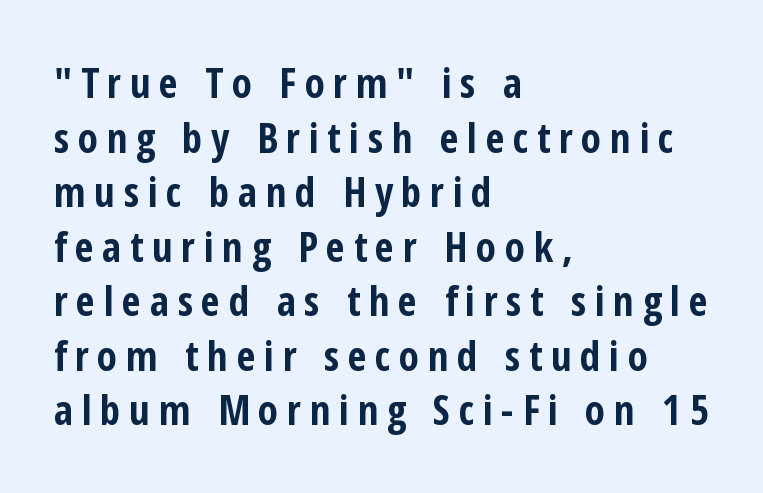
{"serif": "no", "italic": "no", "bold": "yes", "weight": "bold", "width": "condensed", "stroke_contrast": "low", "x_height": "medium", "monospaced": "no", "underline": "no", "align": "left", "line_spacing": "normal", "line_spacing_ratio": 1.33, "letter_spacing": "wide", "letter_spacing_em": 0.21, "glyph_px": 41}
